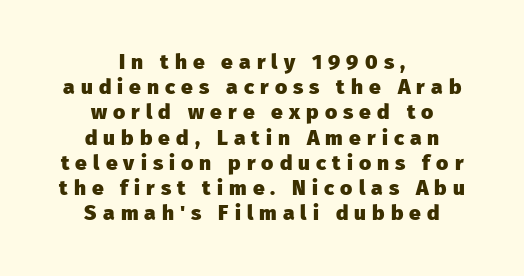
The image shows 21 px bold type, upright; set centered, line spacing 1.2x, unusually wide letter spacing (+0.29 em), not underlined.
